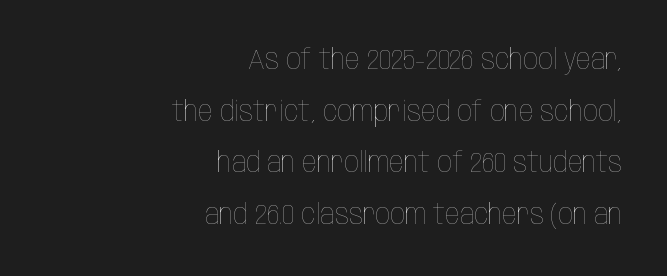
{"italic": "no", "bold": "no", "weight": "thin", "width": "condensed", "stroke_contrast": "low", "x_height": "large", "monospaced": "no", "underline": "no", "align": "right", "line_spacing_ratio": 1.78, "letter_spacing": "normal", "letter_spacing_em": 0.0, "glyph_px": 29}
